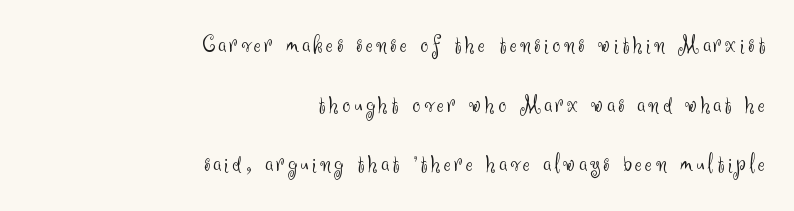
{"italic": "no", "bold": "no", "underline": "no", "align": "right", "line_spacing": "loose", "line_spacing_ratio": 2.29, "glyph_px": 26}
